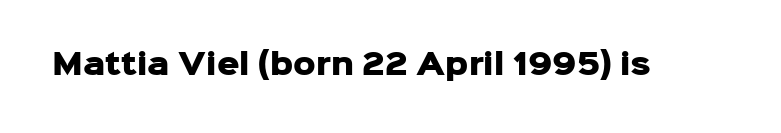
{"serif": "no", "italic": "no", "bold": "yes", "weight": "heavy", "width": "normal", "stroke_contrast": "low", "x_height": "medium", "monospaced": "no", "underline": "no", "letter_spacing": "normal", "letter_spacing_em": 0.0, "glyph_px": 28}
